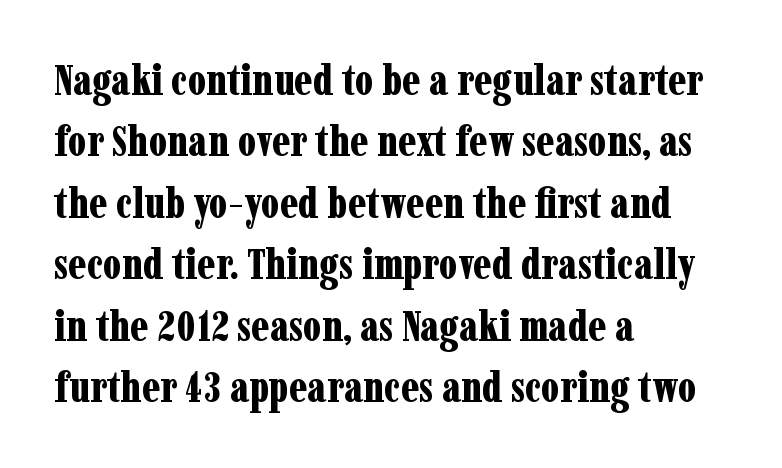
Q: Is the text bold? A: Yes.
Q: Is the text italic (slanted)? A: No, it is upright.
Q: Is the typeface a serif or a sans-serif typeface? A: Serif.
Q: Is the text underlined? A: No.
Q: How is the paragraph aligned? A: Left-aligned.
Q: Is the spacing between letters normal or unusually wide? A: Normal.
Q: Is the spacing between lines tight, normal or loose? A: Normal.
Q: Width (condensed, normal, or wide)? A: Condensed.
Q: Stroke contrast? A: Low.
Q: x-height? A: Medium.
Q: Monospaced? A: No.
